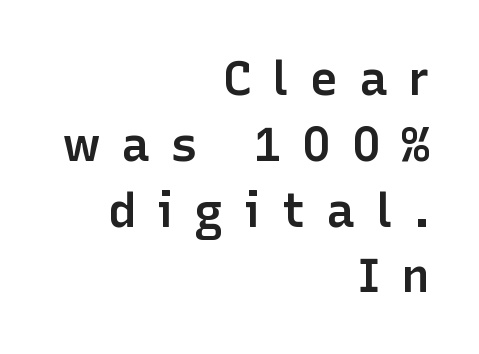
The image shows 48 px semibold sans-serif type, upright; set right-aligned, normal line spacing (1.37x), unusually wide letter spacing (+0.43 em), not underlined; low stroke contrast and a medium x-height.
